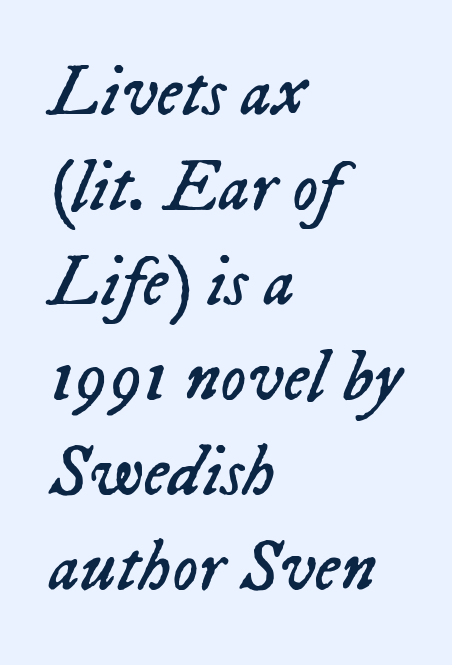
{"italic": "yes", "lean": "right", "slant_degrees": 23, "bold": "no", "weight": "regular", "width": "normal", "stroke_contrast": "low", "x_height": "medium", "monospaced": "no", "underline": "no", "align": "left", "line_spacing": "normal", "line_spacing_ratio": 1.32, "letter_spacing": "normal", "letter_spacing_em": 0.0, "glyph_px": 72}
